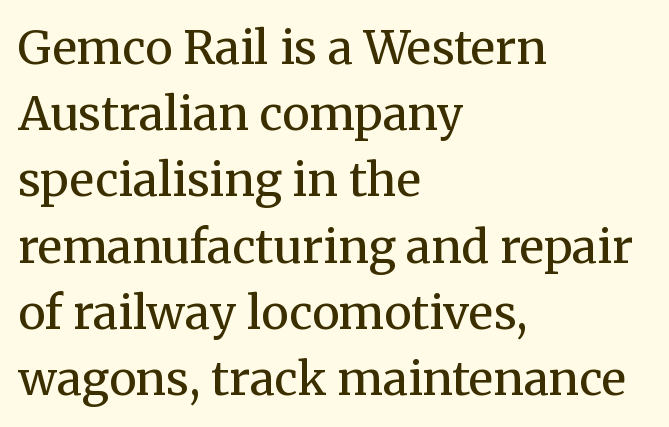
This is serif lettering, the kind often seen in printed books. Heft: none added — not bold. This sample has the flowing, uneven cadence of proportional lettering. Layout note: lines flush left. What stands out about the letter spacing? Nothing — it is the standard amount.
